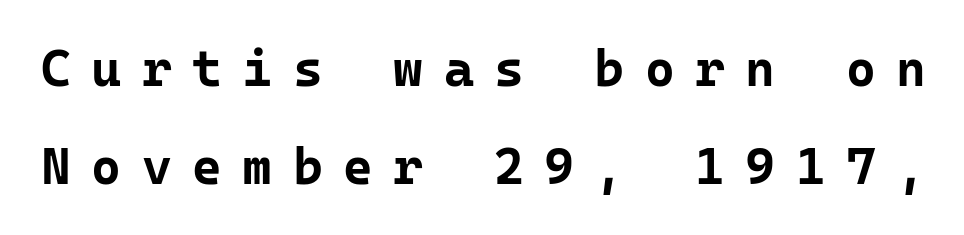
Q: Is the text bold? A: Yes.
Q: Is the text italic (slanted)? A: No, it is upright.
Q: Is the typeface a serif or a sans-serif typeface? A: Sans-serif.
Q: Is the text underlined? A: No.
Q: Is the spacing between letters normal or unusually wide? A: Unusually wide.
Q: Is the spacing between lines tight, normal or loose? A: Loose.
Q: Width (condensed, normal, or wide)? A: Normal.
Q: Stroke contrast? A: Low.
Q: x-height? A: Medium.
Q: Monospaced? A: Yes.
